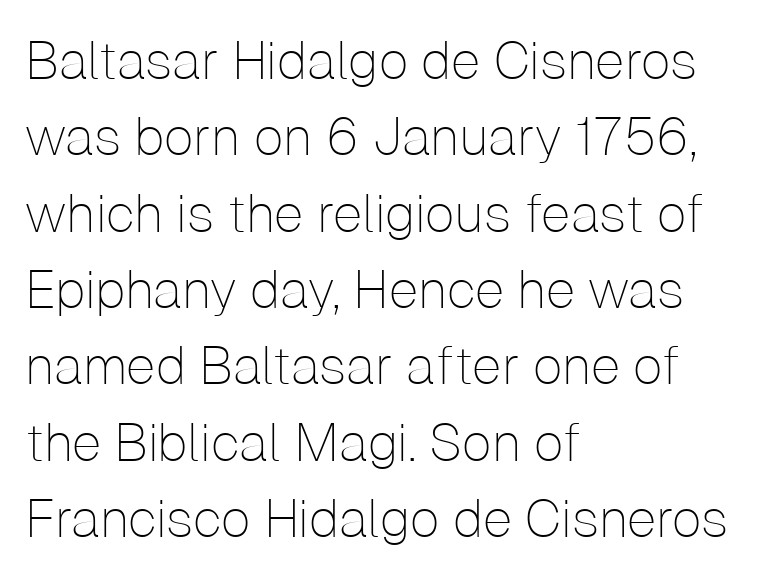
Q: Is the text bold? A: No.
Q: Is the text italic (slanted)? A: No, it is upright.
Q: Is the typeface a serif or a sans-serif typeface? A: Sans-serif.
Q: Is the text underlined? A: No.
Q: How is the paragraph aligned? A: Left-aligned.
Q: Is the spacing between letters normal or unusually wide? A: Normal.
Q: Is the spacing between lines tight, normal or loose? A: Normal.
Q: Width (condensed, normal, or wide)? A: Normal.
Q: Stroke contrast? A: Low.
Q: x-height? A: Medium.
Q: Monospaced? A: No.
